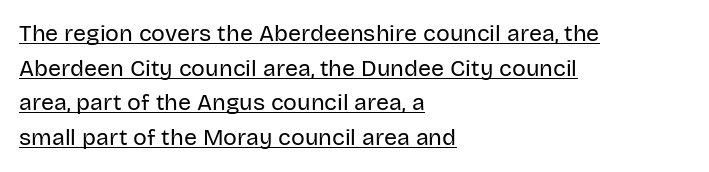
The horizontal fit of the characters is conventional and even. Horizontally, the lines are justified to the leading edge only. The block of text has a typical density, with ordinary space between rows. Does a line run under the words? Yes, clearly. This is not heavy type; no bold has been used. The letters stand upright; this is a roman face.
